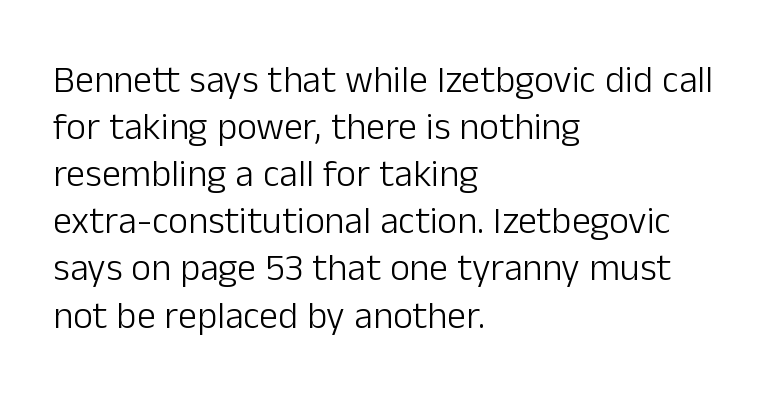
Q: Is the text bold? A: No.
Q: Is the text italic (slanted)? A: No, it is upright.
Q: Is the typeface a serif or a sans-serif typeface? A: Sans-serif.
Q: Is the text underlined? A: No.
Q: How is the paragraph aligned? A: Left-aligned.
Q: Is the spacing between letters normal or unusually wide? A: Normal.
Q: Width (condensed, normal, or wide)? A: Normal.
Q: Stroke contrast? A: Low.
Q: x-height? A: Medium.
Q: Monospaced? A: No.
